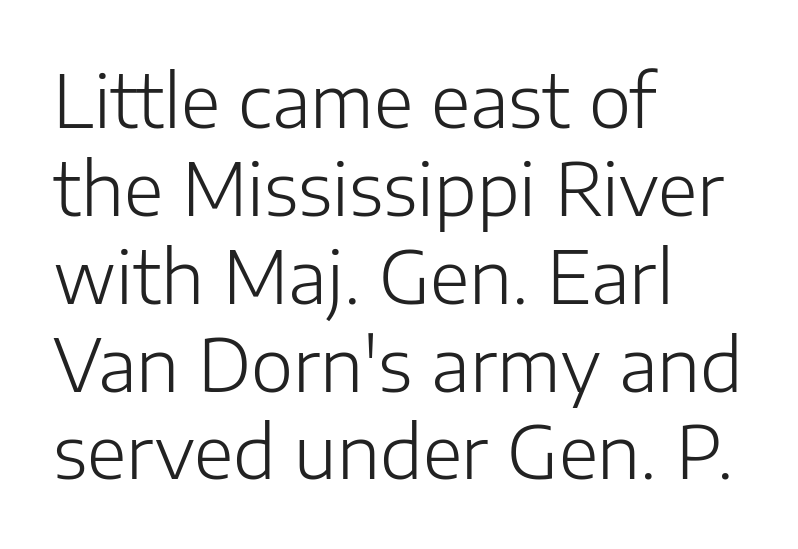
Q: Is the text bold? A: No.
Q: Is the text italic (slanted)? A: No, it is upright.
Q: Is the typeface a serif or a sans-serif typeface? A: Sans-serif.
Q: Is the text underlined? A: No.
Q: How is the paragraph aligned? A: Left-aligned.
Q: Is the spacing between letters normal or unusually wide? A: Normal.
Q: Width (condensed, normal, or wide)? A: Normal.
Q: Stroke contrast? A: Low.
Q: x-height? A: Medium.
Q: Monospaced? A: No.
